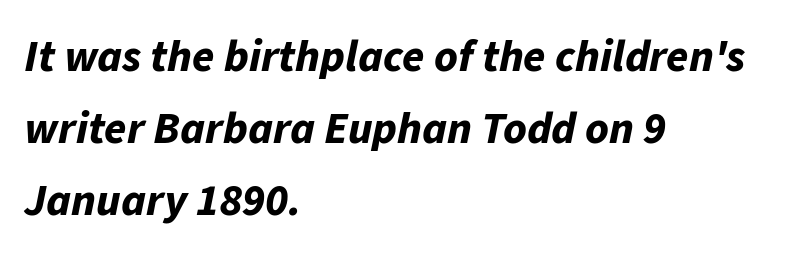
{"italic": "yes", "lean": "right", "slant_degrees": 11, "bold": "yes", "weight": "bold", "width": "normal", "stroke_contrast": "low", "x_height": "medium", "monospaced": "no", "underline": "no", "align": "left", "line_spacing": "normal", "line_spacing_ratio": 1.6, "letter_spacing": "normal", "letter_spacing_em": 0.0, "glyph_px": 45}
